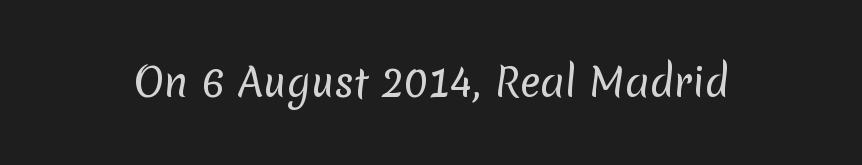
Descenders are the only things crossing below the line. The face used here is proportionally spaced, like ordinary book or web type. Weight: not bold — regular or lighter. Tracking value appears to be zero — textbook default spacing. The rendering shows plain stroke endings on the letterforms — a sans-serif design.
